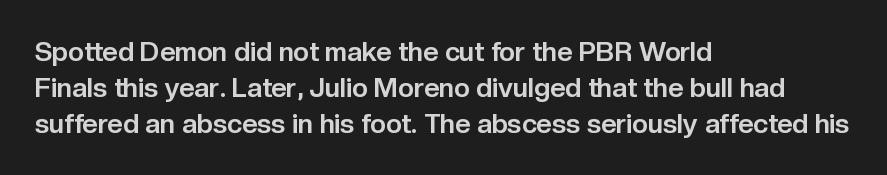
Is there much room between lines? A standard amount, neither cramped nor airy. This rendering features lettering with no underline. The typography opts for an upright posture over an oblique one. Standard letterfit; no display-style spreading of the glyphs. Line starts are locked; line ends wander. Heavy-handed strokes throughout: this text is bold.
